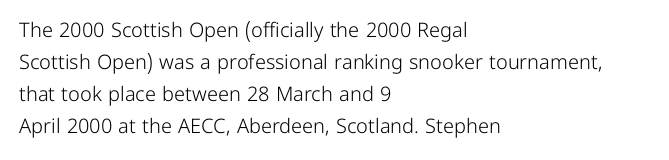
Q: Is the text bold? A: No.
Q: Is the text italic (slanted)? A: No, it is upright.
Q: Is the text underlined? A: No.
Q: How is the paragraph aligned? A: Left-aligned.
Q: Is the spacing between letters normal or unusually wide? A: Normal.
Q: Is the spacing between lines tight, normal or loose? A: Normal.
